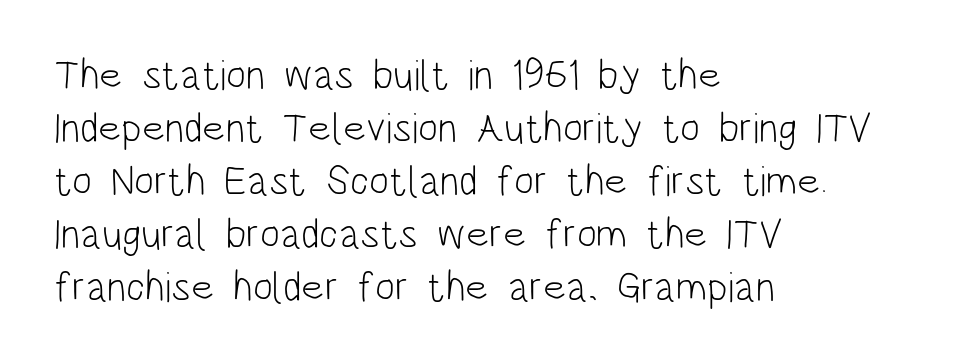
The image shows 42 px light, condensed sans-serif type, upright; set left-aligned, normal line spacing (1.26x), normal letter spacing, not underlined; low stroke contrast and a large x-height.
